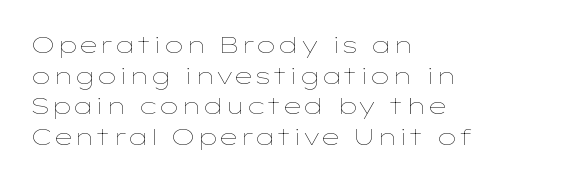
Q: Is the text bold? A: No.
Q: Is the text italic (slanted)? A: No, it is upright.
Q: Is the text underlined? A: No.
Q: How is the paragraph aligned? A: Left-aligned.
Q: Is the spacing between letters normal or unusually wide? A: Normal.
Q: Is the spacing between lines tight, normal or loose? A: Normal.
